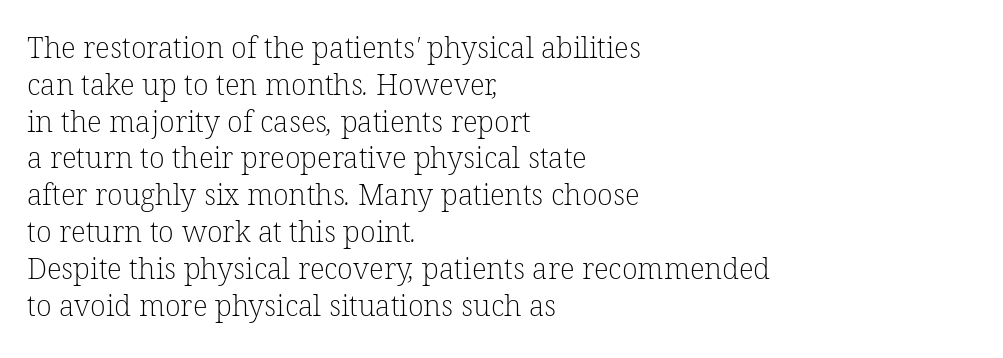
Think standard paragraph weight, or any step lighter than that. The typesetter chose a ragged-right arrangement here. This sample has the flowing, uneven cadence of proportional lettering. Serifs: yes, visible at the terminals of the letterforms. Spacing between characters is what you'd get straight out of the box. Vertical spacing — default.
